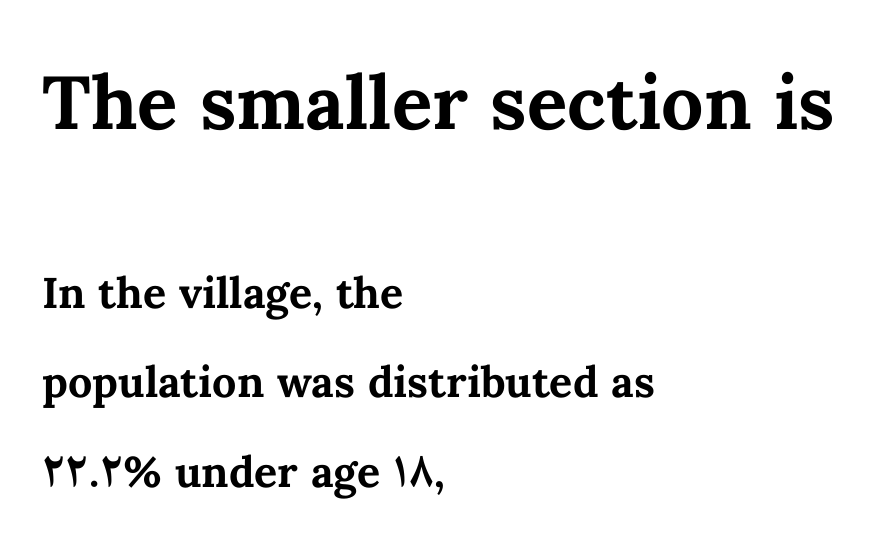
Caption: multi-line text, flush left, ragged right. Widely set lines give the paragraph a tall, airy silhouette. The space beneath each line is pristine and unruled. The first block has been scaled up relative to the second.
